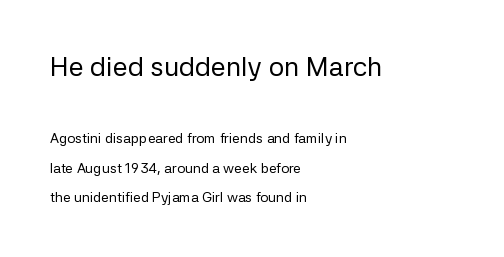
The image shows 27 px text type, upright; set left-aligned, loose line spacing (2.12x), normal letter spacing, not underlined; the first (top) block is 1.93x larger.
